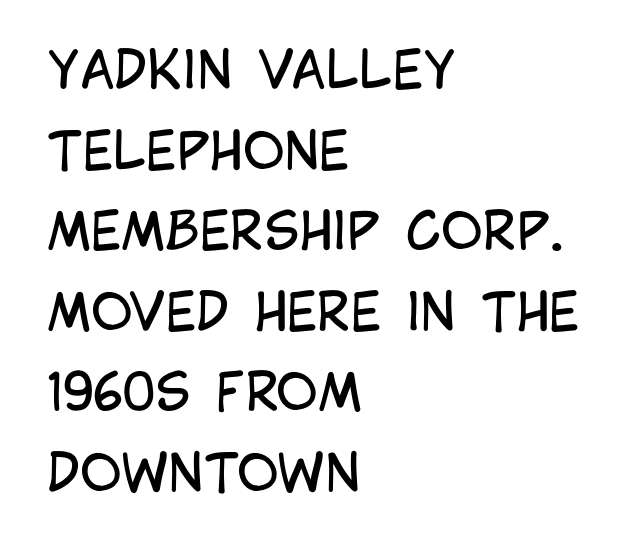
Honestly, the letter spacing is just normal — you wouldn't notice it. The space beneath each line is pristine and unruled. No heavy texture on the line: the type isn't bold. The typography opts for an upright posture over an oblique one. Teacher's note: observe the even left margin — that is flush-left alignment. The vertical gap from one line to the next is medium.
